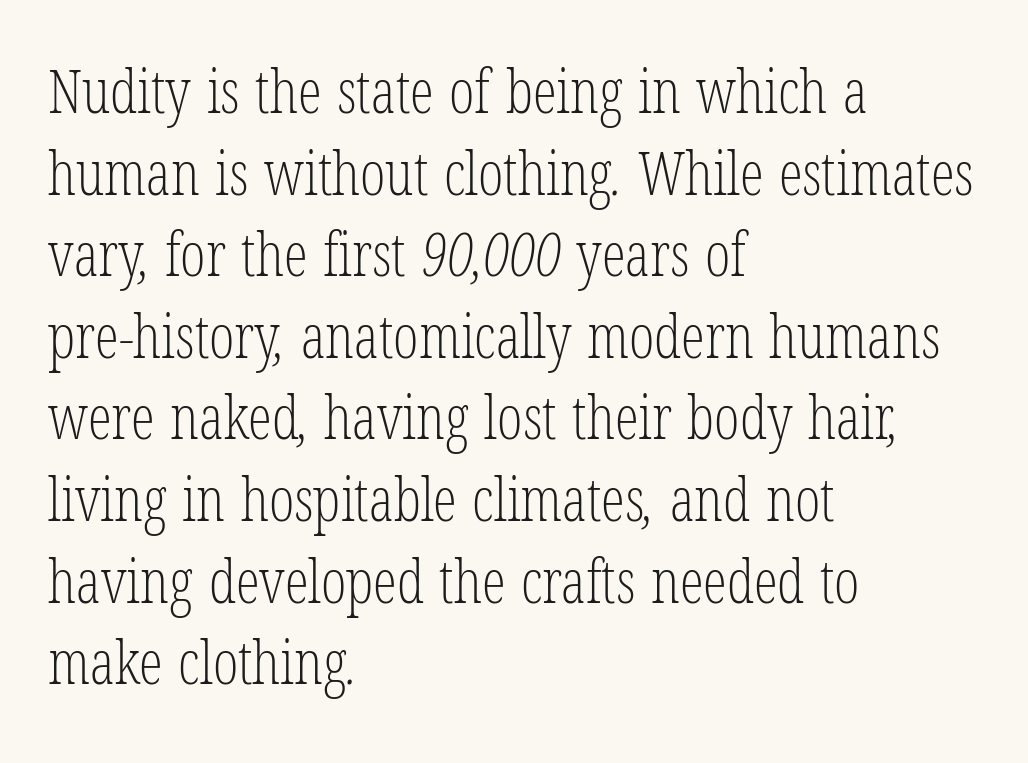
A light-to-regular cut is what we see here. This sample has the flowing, uneven cadence of proportional lettering. This sample keeps an unexceptional amount of space between lines. Each line starts at the same left margin while the right side varies.
